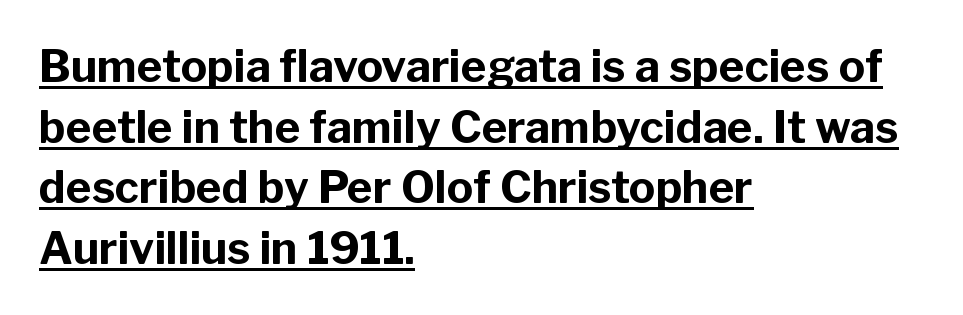
{"serif": "no", "italic": "no", "bold": "yes", "weight": "bold", "width": "normal", "stroke_contrast": "low", "x_height": "medium", "monospaced": "no", "underline": "yes", "align": "left", "line_spacing": "normal", "line_spacing_ratio": 1.38, "letter_spacing": "normal", "letter_spacing_em": 0.0, "glyph_px": 44}
